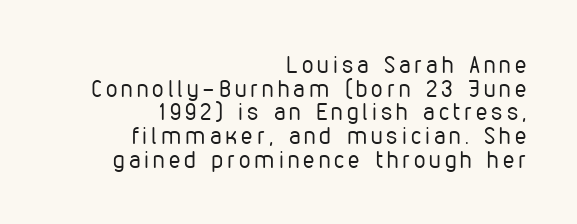
Q: Is the text bold? A: No.
Q: Is the text italic (slanted)? A: No, it is upright.
Q: Is the text underlined? A: No.
Q: How is the paragraph aligned? A: Right-aligned.
Q: Is the spacing between lines tight, normal or loose? A: Tight.
